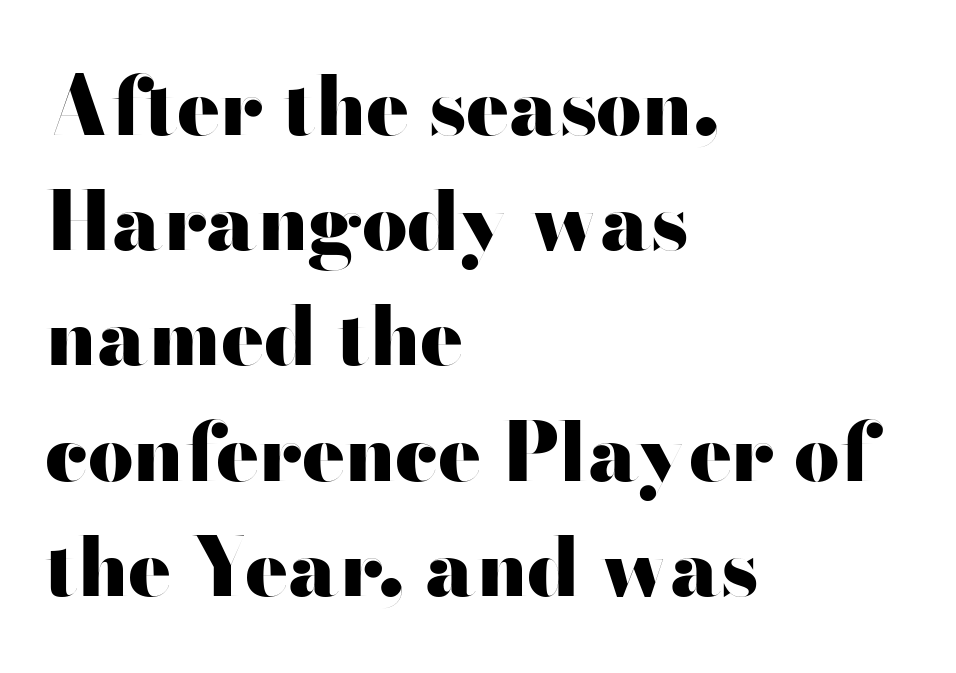
Is the letter spacing exaggerated? No — it looks like the ordinary default. Posture: straight, roman, zero tilt. The face used here has the dense, thick strokes of a bold. Varying glyph widths throughout — classic text-font behaviour. How would I describe the line gaps? Plain and ordinary.
